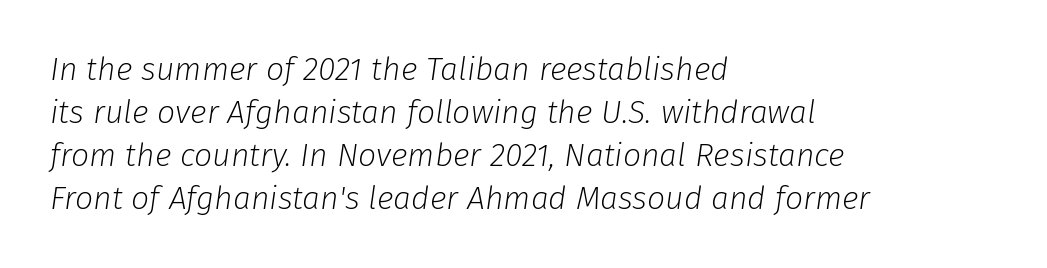
Q: Is the text bold? A: No.
Q: Is the text italic (slanted)? A: Yes, it leans right by about 8 degrees.
Q: Is the text underlined? A: No.
Q: How is the paragraph aligned? A: Left-aligned.
Q: Is the spacing between letters normal or unusually wide? A: Normal.
Q: Is the spacing between lines tight, normal or loose? A: Normal.
Q: Width (condensed, normal, or wide)? A: Normal.
Q: Stroke contrast? A: Low.
Q: x-height? A: Medium.
Q: Monospaced? A: No.
